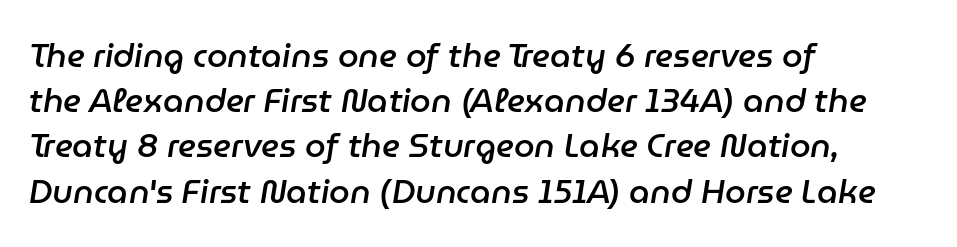
Rendered with sloped, italic letterforms. Between one letter and the next there's only the usual sliver of space. You could not count columns in this text — the font is proportionally spaced. The rendering uses a semibold face; strokes are thickened but not to full bold. Students, observe: this is what conventionally led text looks like.
